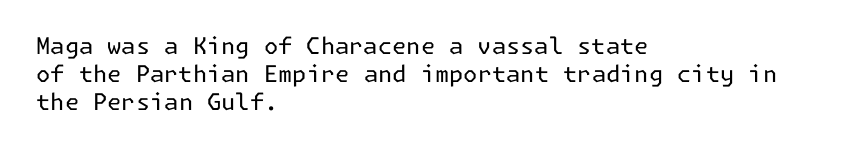
{"italic": "no", "bold": "no", "underline": "no", "align": "left", "line_spacing_ratio": 1.22, "letter_spacing": "normal", "letter_spacing_em": 0.0, "glyph_px": 23}
